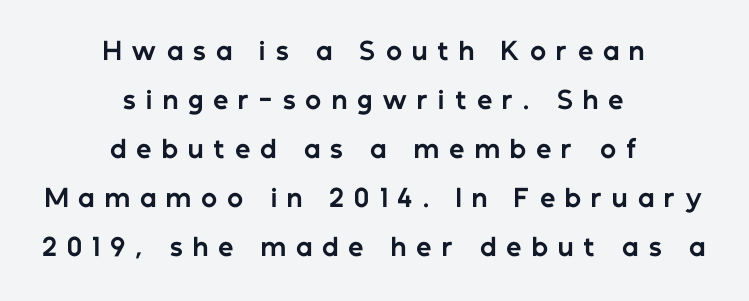
The tracking jumps out immediately: characters are airy and widely separated. How would I describe the line gaps? Wide and relaxed. Does the lettering tilt? It doesn't — this is upright. The compositor balanced each line on the midline. Weight check: bold — yes, fully.
